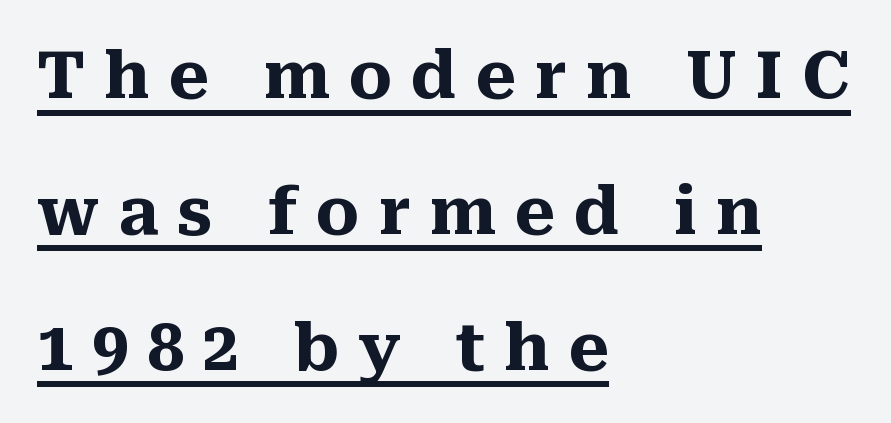
Q: Is the text bold? A: Yes.
Q: Is the text italic (slanted)? A: No, it is upright.
Q: Is the typeface a serif or a sans-serif typeface? A: Serif.
Q: Is the text underlined? A: Yes.
Q: How is the paragraph aligned? A: Left-aligned.
Q: Is the spacing between letters normal or unusually wide? A: Unusually wide.
Q: Is the spacing between lines tight, normal or loose? A: Loose.
Q: Width (condensed, normal, or wide)? A: Normal.
Q: Stroke contrast? A: Medium.
Q: x-height? A: Medium.
Q: Monospaced? A: No.
